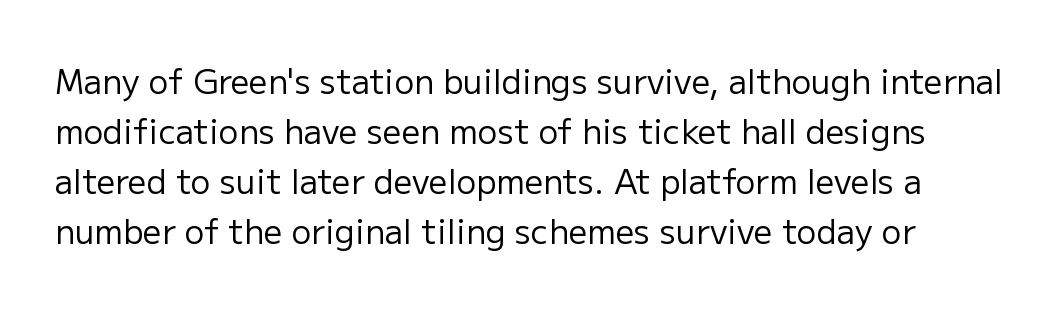
The image shows 33 px regular-weight sans-serif type, upright; set normal line spacing (1.52x), normal letter spacing, not underlined; low stroke contrast and a medium x-height.
